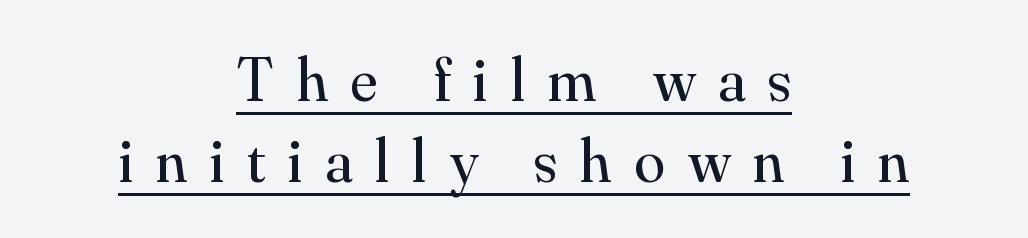
Q: Is the text bold? A: No.
Q: Is the text italic (slanted)? A: No, it is upright.
Q: Is the typeface a serif or a sans-serif typeface? A: Serif.
Q: Is the text underlined? A: Yes.
Q: How is the paragraph aligned? A: Centered.
Q: Is the spacing between letters normal or unusually wide? A: Unusually wide.
Q: Is the spacing between lines tight, normal or loose? A: Normal.
Q: Width (condensed, normal, or wide)? A: Normal.
Q: Stroke contrast? A: Medium.
Q: x-height? A: Small.
Q: Monospaced? A: No.
